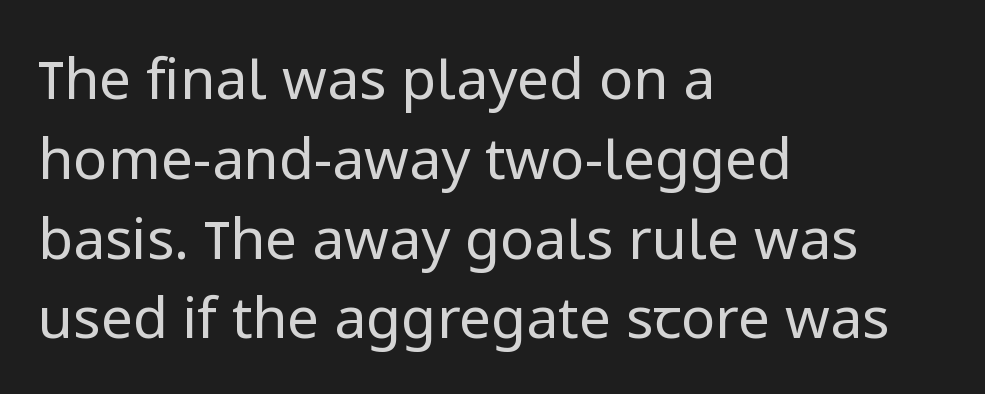
Observe the ordinary spacing: letters are neighbours, not strangers. Regarding serifs, this sample does without them. Think standard paragraph weight, or any step lighter than that. In terms of posture, this sample is upright.
